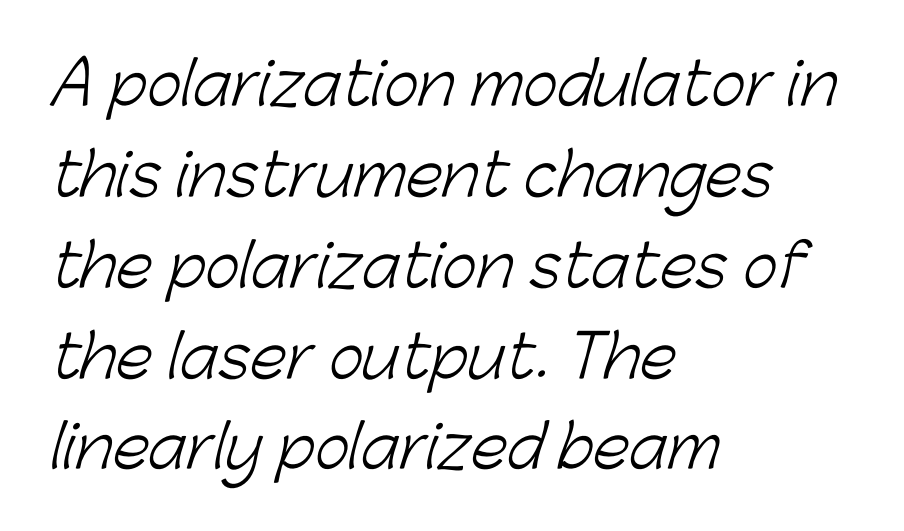
The glyphs in this specimen are sans serif. The specimen omits any rule beneath the text block's lines. Compared with a centered layout, this one pins lines to the left instead. The rendering keeps characters at their native spacing.
